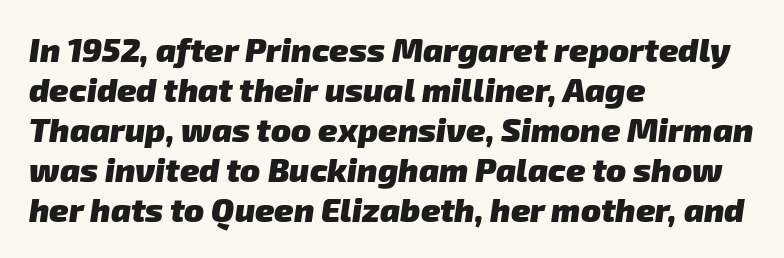
Q: Is the text bold? A: Yes.
Q: Is the typeface a serif or a sans-serif typeface? A: Sans-serif.
Q: Is the text underlined? A: No.
Q: How is the paragraph aligned? A: Left-aligned.
Q: Is the spacing between letters normal or unusually wide? A: Normal.
Q: Width (condensed, normal, or wide)? A: Normal.
Q: Stroke contrast? A: Low.
Q: x-height? A: Medium.
Q: Monospaced? A: No.
